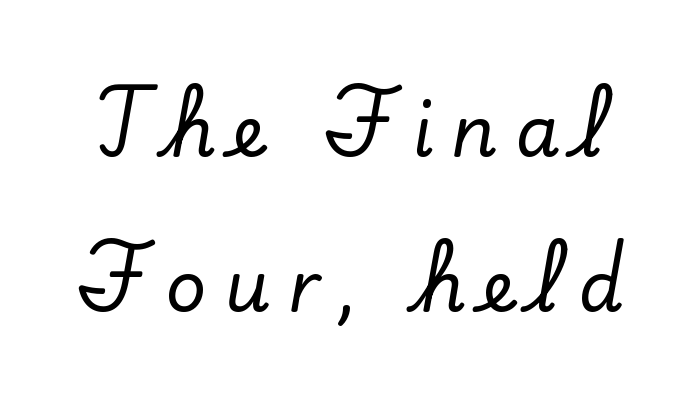
{"serif": "yes", "width": "normal", "stroke_contrast": "low", "x_height": "small", "monospaced": "no", "underline": "no", "line_spacing": "loose", "line_spacing_ratio": 2.19, "letter_spacing": "wide", "letter_spacing_em": 0.25, "glyph_px": 71}
